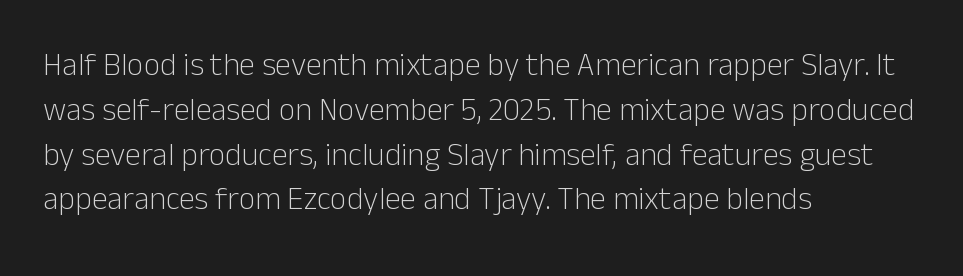
The image shows 32 px light sans-serif type, upright; set left-aligned, normal line spacing (1.4x), normal letter spacing, not underlined; low stroke contrast and a medium x-height.
